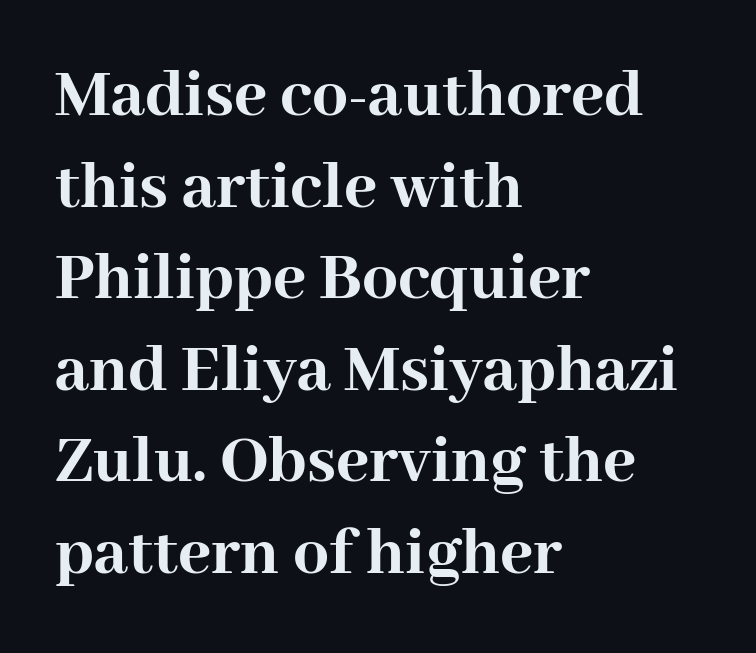
Is the block centered? No — it sits flush against the left margin. Each letter keeps its own natural width here, so spacing adapts to shape. The letters carry serifs — small finishing strokes at the ends of their stems. The letters are bold, with thick, heavy strokes. Standard letterfit; no display-style spreading of the glyphs.
